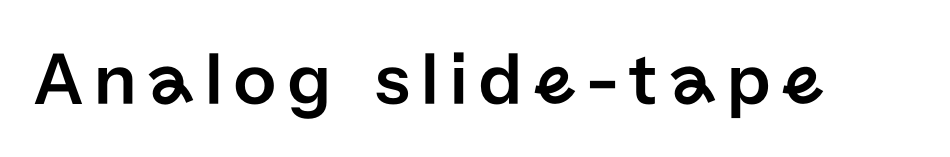
The image shows 76 px sans-serif type, upright; set not underlined; low stroke contrast and a medium x-height.
